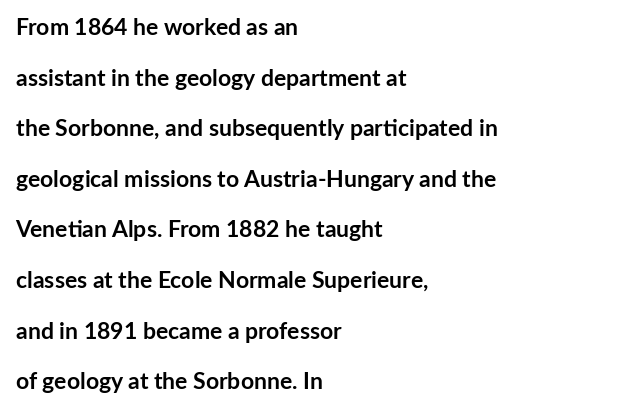
Q: Is the text bold? A: Yes.
Q: Is the text italic (slanted)? A: No, it is upright.
Q: Is the text underlined? A: No.
Q: How is the paragraph aligned? A: Left-aligned.
Q: Is the spacing between letters normal or unusually wide? A: Normal.
Q: Is the spacing between lines tight, normal or loose? A: Loose.
